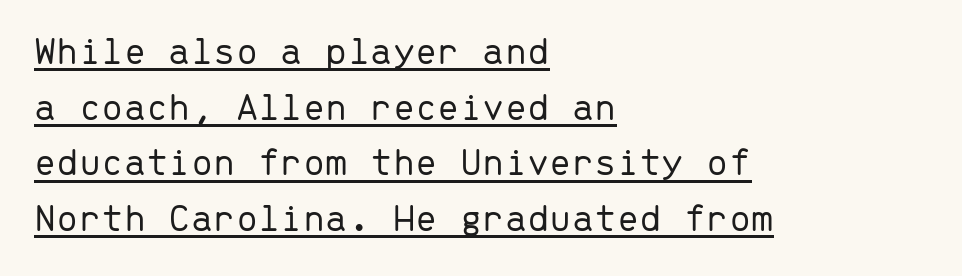
{"serif": "no", "italic": "no", "bold": "no", "weight": "light", "width": "normal", "stroke_contrast": "low", "x_height": "medium", "monospaced": "yes", "underline": "yes", "align": "left", "line_spacing": "normal", "line_spacing_ratio": 1.39, "letter_spacing": "normal", "letter_spacing_em": 0.0, "glyph_px": 40}
